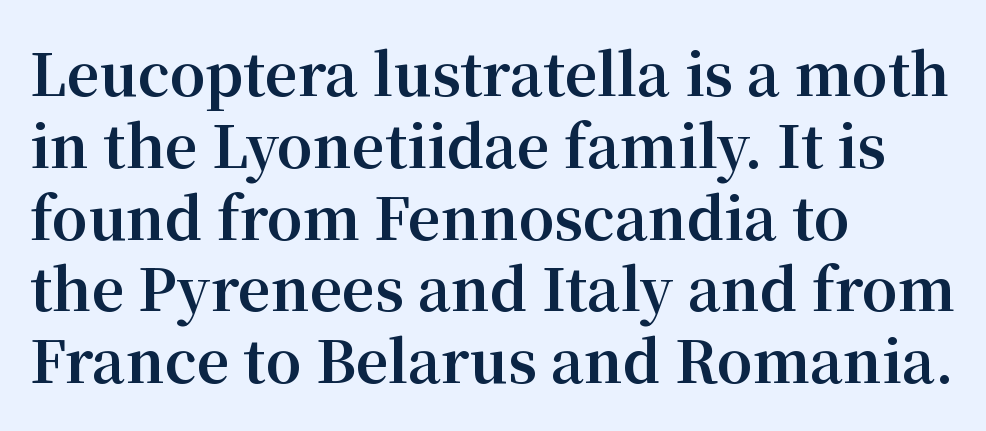
Q: Is the text bold? A: Yes.
Q: Is the text italic (slanted)? A: No, it is upright.
Q: Is the typeface a serif or a sans-serif typeface? A: Serif.
Q: Is the text underlined? A: No.
Q: How is the paragraph aligned? A: Left-aligned.
Q: Is the spacing between letters normal or unusually wide? A: Normal.
Q: Is the spacing between lines tight, normal or loose? A: Normal.
Q: Width (condensed, normal, or wide)? A: Normal.
Q: Stroke contrast? A: Medium.
Q: x-height? A: Medium.
Q: Monospaced? A: No.
